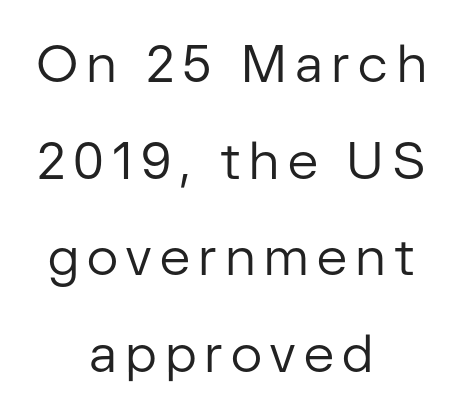
{"serif": "no", "italic": "no", "bold": "no", "weight": "regular", "width": "normal", "stroke_contrast": "low", "x_height": "medium", "monospaced": "no", "underline": "no", "align": "center", "line_spacing_ratio": 1.86, "glyph_px": 52}
